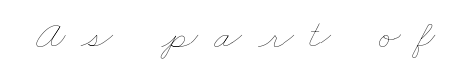
Underline: absent. Stroke thickness stays within the range of a standard reading face or lighter. Is this a fixed-width face? No — the glyphs have proportional, varying widths. Students, note that the glyphs here are deliberately spaced far apart.
